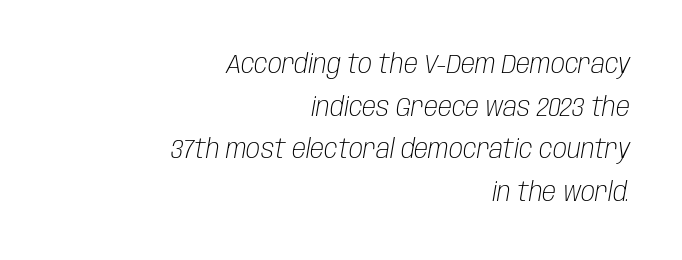
No extra tracking has been applied to these lines. Descenders are the only things crossing below the line. No extra ink here — the face is not bold. Style check: oblique. Vertical spacing — default.
